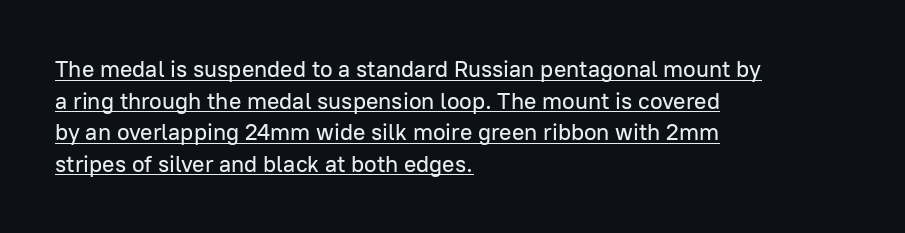
The vertical gap from one line to the next is medium. Notice how a bar underscores the lettering throughout. Tracking value appears to be zero — textbook default spacing. Line starts are locked; line ends wander.
